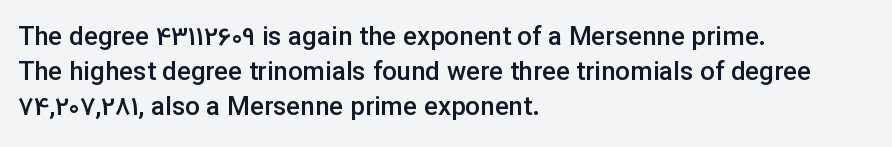
{"italic": "no", "bold": "semi", "underline": "no", "align": "left", "line_spacing": "normal", "line_spacing_ratio": 1.34, "letter_spacing": "normal", "letter_spacing_em": 0.0, "glyph_px": 26}
